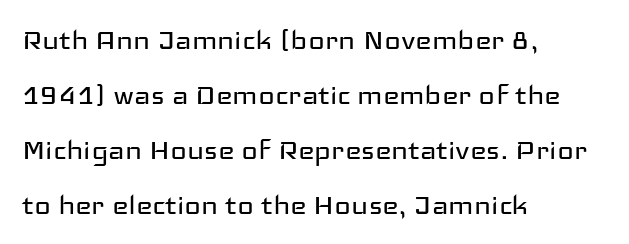
Q: Is the text bold? A: No.
Q: Is the text italic (slanted)? A: No, it is upright.
Q: Is the typeface a serif or a sans-serif typeface? A: Sans-serif.
Q: Is the text underlined? A: No.
Q: How is the paragraph aligned? A: Left-aligned.
Q: Is the spacing between letters normal or unusually wide? A: Normal.
Q: Is the spacing between lines tight, normal or loose? A: Normal.
Q: Width (condensed, normal, or wide)? A: Wide.
Q: Stroke contrast? A: Low.
Q: x-height? A: Medium.
Q: Monospaced? A: No.
